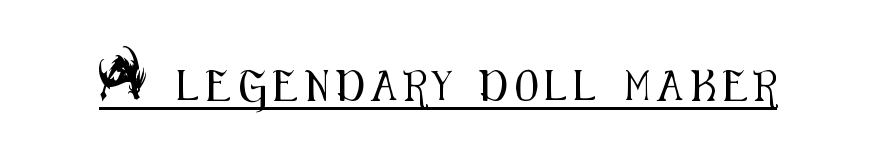
{"serif": "no", "italic": "no", "width": "condensed", "stroke_contrast": "medium", "x_height": "small", "monospaced": "no", "underline": "yes", "letter_spacing": "wide", "letter_spacing_em": 0.26, "glyph_px": 30}
